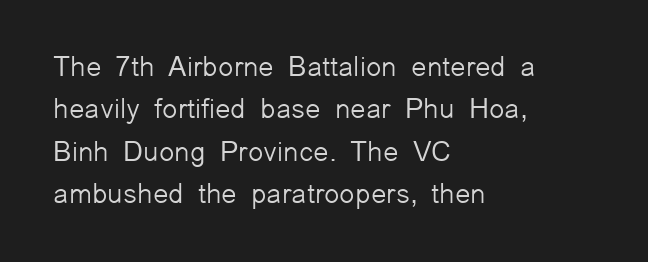
{"serif": "no", "italic": "no", "bold": "no", "weight": "light", "width": "normal", "stroke_contrast": "low", "x_height": "medium", "monospaced": "no", "underline": "no", "align": "left", "line_spacing": "normal", "line_spacing_ratio": 1.51, "letter_spacing": "normal", "letter_spacing_em": 0.0, "glyph_px": 28}
